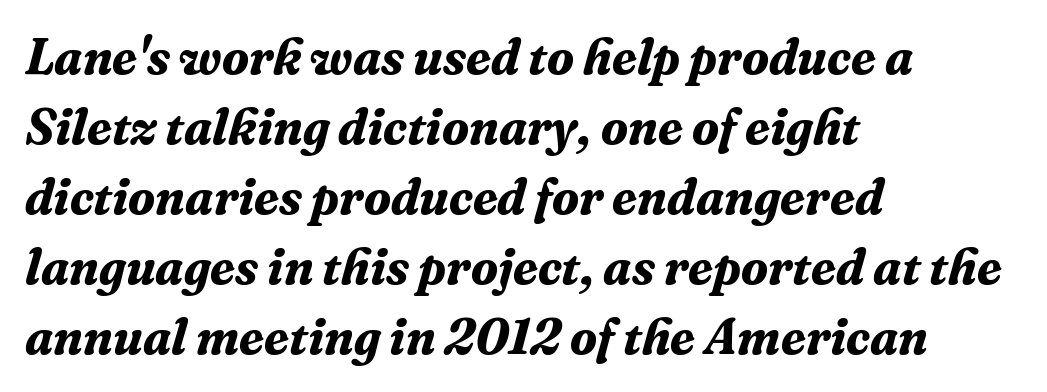
Look at the bottom of the vertical strokes: they flare into serifs here. Each word holds together tightly as a unit, with standard inter-letter gaps. Here the designer chose a conventional face with non-uniform glyph widths. Regular leading. Characters are canted at an angle relative to the baseline's perpendicular. The area under the type is left untouched.
